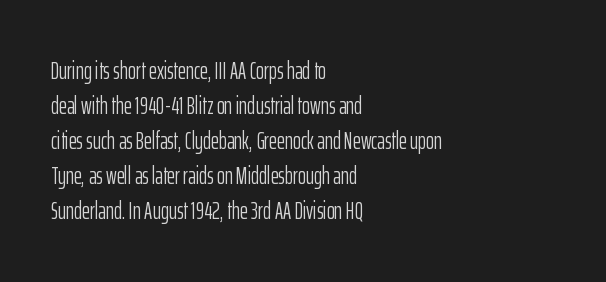
The image shows 24 px text type, upright; set left-aligned, normal line spacing (1.46x), normal letter spacing, not underlined.
